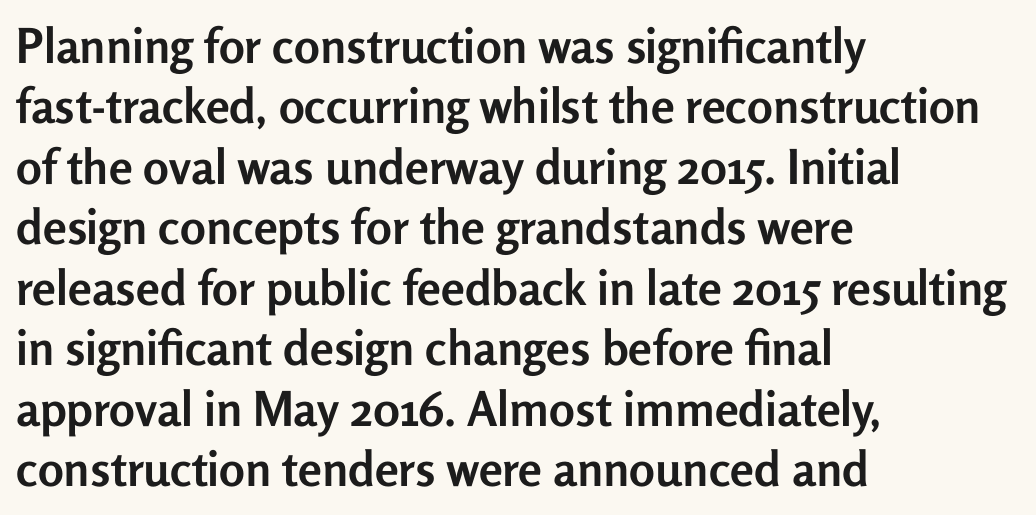
The image shows 48 px semibold sans-serif type, upright; set left-aligned, normal line spacing (1.26x), normal letter spacing, not underlined; low stroke contrast and a medium x-height.
